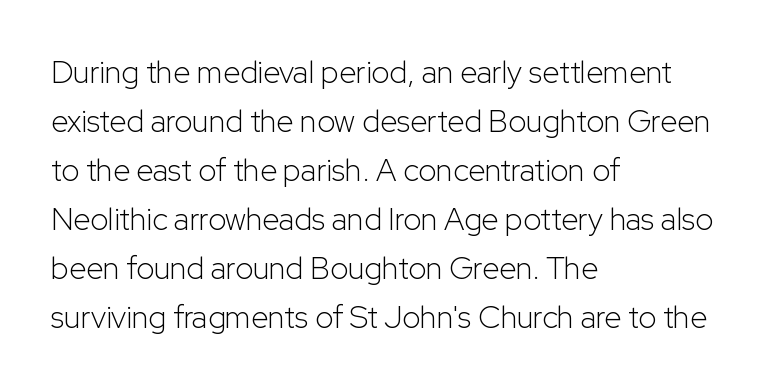
Q: Is the text bold? A: No.
Q: Is the text italic (slanted)? A: No, it is upright.
Q: Is the typeface a serif or a sans-serif typeface? A: Sans-serif.
Q: Is the text underlined? A: No.
Q: How is the paragraph aligned? A: Left-aligned.
Q: Is the spacing between letters normal or unusually wide? A: Normal.
Q: Is the spacing between lines tight, normal or loose? A: Normal.
Q: Width (condensed, normal, or wide)? A: Normal.
Q: Stroke contrast? A: Low.
Q: x-height? A: Medium.
Q: Monospaced? A: No.
